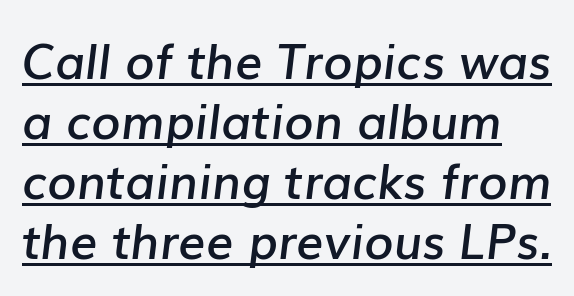
{"italic": "yes", "lean": "right", "slant_degrees": 7, "bold": "semi", "weight": "semibold", "width": "normal", "stroke_contrast": "low", "x_height": "medium", "monospaced": "no", "underline": "yes", "line_spacing": "normal", "line_spacing_ratio": 1.25, "letter_spacing": "normal", "letter_spacing_em": 0.0, "glyph_px": 48}
